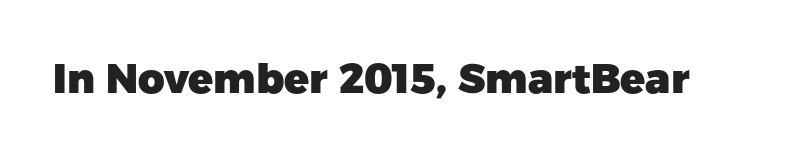
Q: Is the text bold? A: Yes.
Q: Is the text italic (slanted)? A: No, it is upright.
Q: Is the typeface a serif or a sans-serif typeface? A: Sans-serif.
Q: Is the text underlined? A: No.
Q: Is the spacing between letters normal or unusually wide? A: Normal.
Q: Width (condensed, normal, or wide)? A: Normal.
Q: Stroke contrast? A: Low.
Q: x-height? A: Medium.
Q: Monospaced? A: No.
